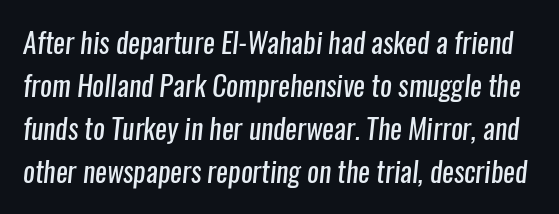
{"serif": "no", "bold": "no", "weight": "regular", "width": "condensed", "stroke_contrast": "low", "x_height": "medium", "monospaced": "no", "underline": "no", "line_spacing": "normal", "line_spacing_ratio": 1.53, "letter_spacing": "normal", "letter_spacing_em": 0.0, "glyph_px": 28}
